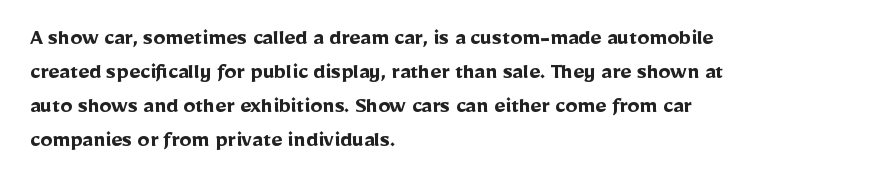
The image shows 24 px bold type, upright; set left-aligned, normal line spacing (1.42x), normal letter spacing, not underlined.
